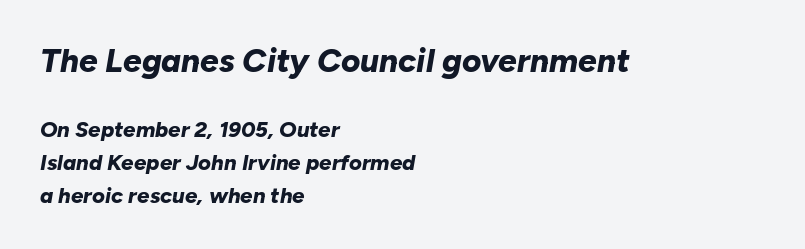
Two sizes are in play, and the larger belongs to the first block. Decoration check: the copy has no underline. This rendering leaves character spacing at its baseline value. The passage shown is typed in a proportional face where columns would drift.
